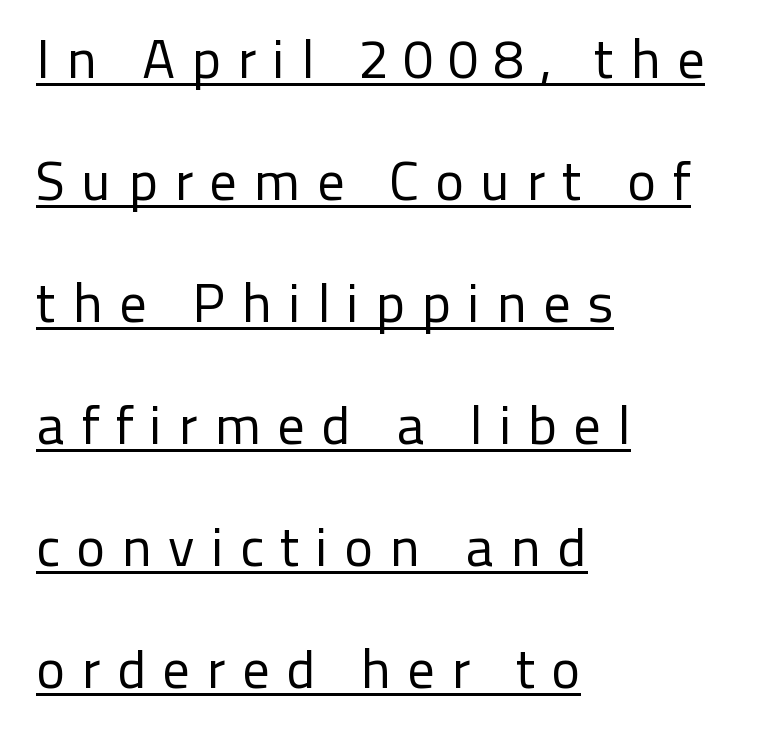
Q: Is the text bold? A: No.
Q: Is the text italic (slanted)? A: No, it is upright.
Q: Is the typeface a serif or a sans-serif typeface? A: Sans-serif.
Q: Is the text underlined? A: Yes.
Q: How is the paragraph aligned? A: Left-aligned.
Q: Is the spacing between letters normal or unusually wide? A: Unusually wide.
Q: Is the spacing between lines tight, normal or loose? A: Loose.
Q: Width (condensed, normal, or wide)? A: Normal.
Q: Stroke contrast? A: Low.
Q: x-height? A: Medium.
Q: Monospaced? A: No.
